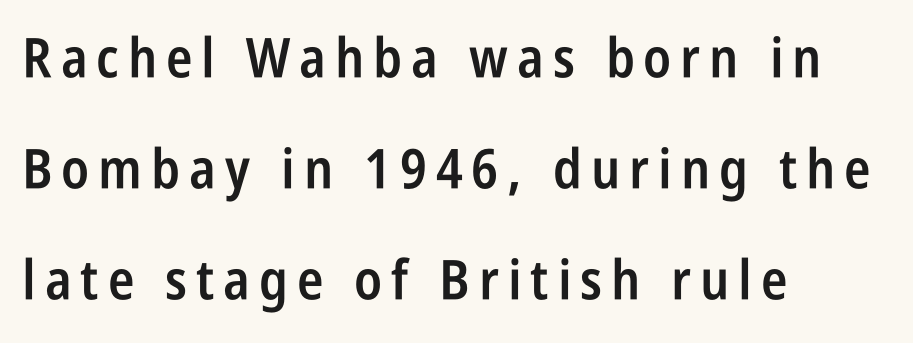
Q: Is the text bold? A: Semi-bold.
Q: Is the text italic (slanted)? A: No, it is upright.
Q: Is the typeface a serif or a sans-serif typeface? A: Sans-serif.
Q: Is the text underlined? A: No.
Q: How is the paragraph aligned? A: Left-aligned.
Q: Is the spacing between lines tight, normal or loose? A: Loose.
Q: Width (condensed, normal, or wide)? A: Condensed.
Q: Stroke contrast? A: Low.
Q: x-height? A: Large.
Q: Monospaced? A: No.
